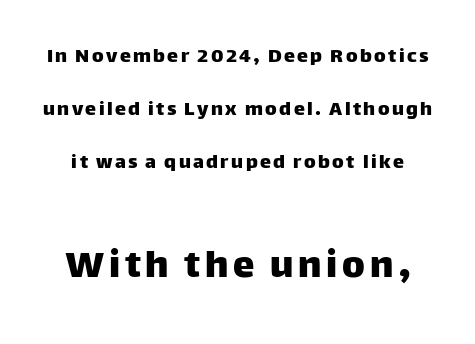
Proportional: the letters do not fall into vertical columns. You could fit nearly another row in the gap between these rows. Check where the strokes stop: nothing finishes them off — pure sans. Unmarked baselines from the first word to the last.
